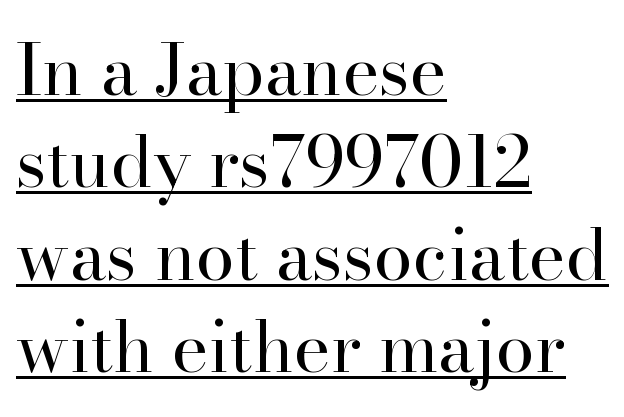
Q: Is the text bold? A: No.
Q: Is the text italic (slanted)? A: No, it is upright.
Q: Is the typeface a serif or a sans-serif typeface? A: Serif.
Q: Is the text underlined? A: Yes.
Q: How is the paragraph aligned? A: Left-aligned.
Q: Is the spacing between letters normal or unusually wide? A: Normal.
Q: Is the spacing between lines tight, normal or loose? A: Normal.
Q: Width (condensed, normal, or wide)? A: Normal.
Q: Stroke contrast? A: High.
Q: x-height? A: Small.
Q: Monospaced? A: No.
